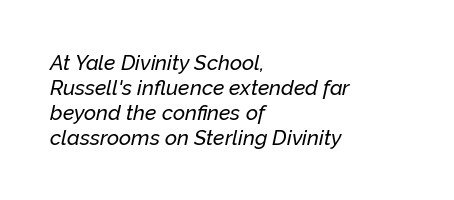
One-word summary of the alignment: left. The baseline area is clear. This sample uses an oblique cut, with every glyph tilted off the vertical. Tracking here is standard; glyphs follow each other at the usual distance.
